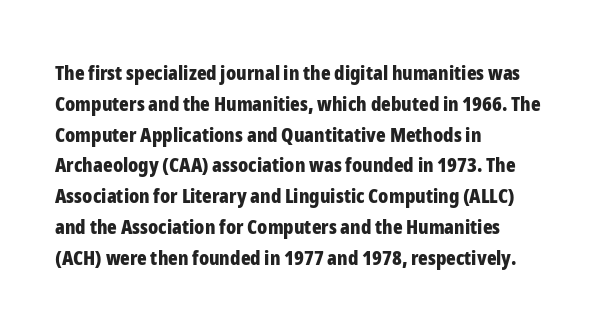
The image shows 20 px bold type, upright; set left-aligned, normal line spacing (1.54x), normal letter spacing, not underlined.
